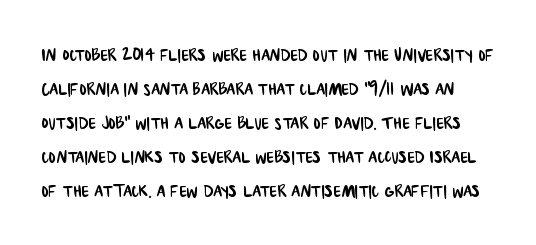
The image shows 22 px text type; set normal line spacing (1.54x), normal letter spacing, not underlined.
